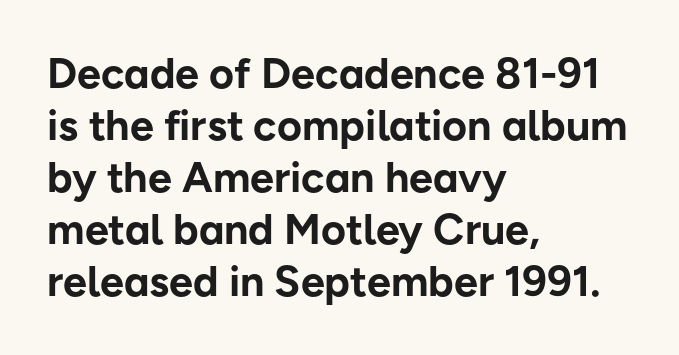
Q: Is the text bold? A: Yes.
Q: Is the text italic (slanted)? A: No, it is upright.
Q: Is the typeface a serif or a sans-serif typeface? A: Sans-serif.
Q: Is the text underlined? A: No.
Q: How is the paragraph aligned? A: Left-aligned.
Q: Is the spacing between letters normal or unusually wide? A: Normal.
Q: Width (condensed, normal, or wide)? A: Normal.
Q: Stroke contrast? A: Low.
Q: x-height? A: Medium.
Q: Monospaced? A: No.
